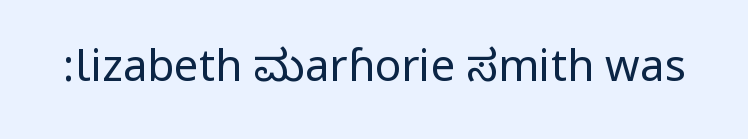
{"serif": "no", "italic": "no", "bold": "no", "weight": "regular", "width": "condensed", "stroke_contrast": "low", "underline": "no", "letter_spacing": "normal", "letter_spacing_em": 0.0, "glyph_px": 44}
